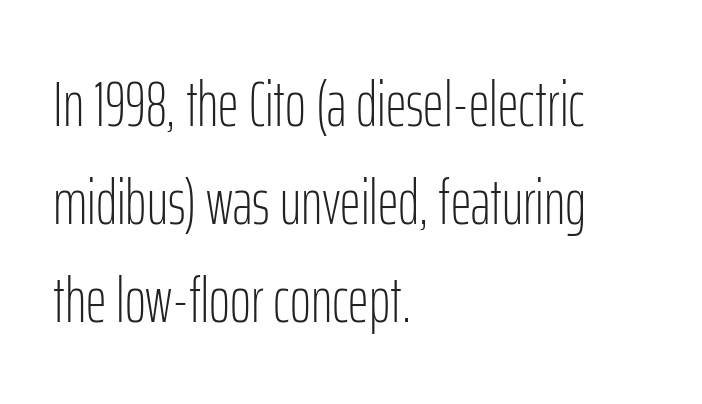
The image shows 64 px light, condensed sans-serif type, upright; set left-aligned, normal line spacing (1.53x), normal letter spacing, not underlined; low stroke contrast and a medium x-height.
